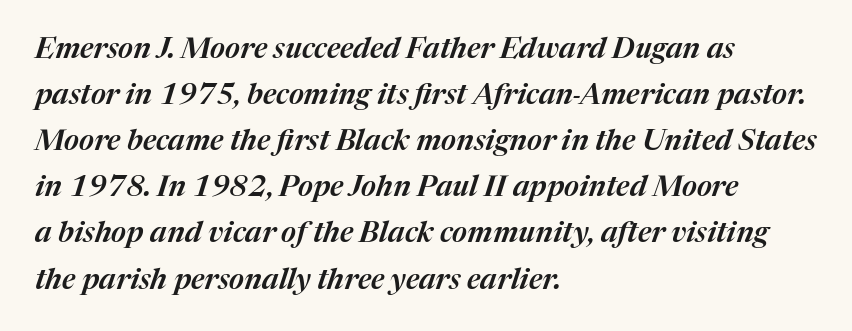
Q: Is the text italic (slanted)? A: Yes, it leans right by about 17 degrees.
Q: Is the text underlined? A: No.
Q: How is the paragraph aligned? A: Left-aligned.
Q: Is the spacing between letters normal or unusually wide? A: Normal.
Q: Is the spacing between lines tight, normal or loose? A: Normal.
Q: Width (condensed, normal, or wide)? A: Normal.
Q: Stroke contrast? A: Medium.
Q: x-height? A: Medium.
Q: Monospaced? A: No.
